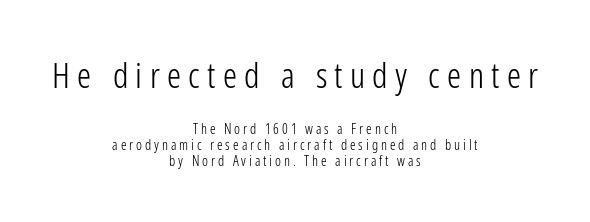
Q: Is the text bold? A: No.
Q: Is the text italic (slanted)? A: No, it is upright.
Q: Is the typeface a serif or a sans-serif typeface? A: Sans-serif.
Q: Is the text underlined? A: No.
Q: How is the paragraph aligned? A: Centered.
Q: Is the spacing between letters normal or unusually wide? A: Unusually wide.
Q: Which block of text is set in a larger size, the first (top) or the second (bottom)? A: The first (top) one.
Q: Width (condensed, normal, or wide)? A: Condensed.
Q: Stroke contrast? A: Low.
Q: x-height? A: Medium.
Q: Monospaced? A: No.
